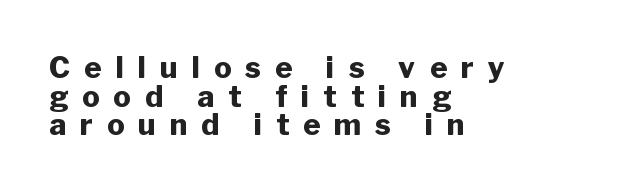
Q: Is the text bold? A: Yes.
Q: Is the text italic (slanted)? A: No, it is upright.
Q: Is the typeface a serif or a sans-serif typeface? A: Sans-serif.
Q: Is the text underlined? A: No.
Q: How is the paragraph aligned? A: Left-aligned.
Q: Is the spacing between letters normal or unusually wide? A: Unusually wide.
Q: Is the spacing between lines tight, normal or loose? A: Tight.
Q: Width (condensed, normal, or wide)? A: Normal.
Q: Stroke contrast? A: Low.
Q: x-height? A: Medium.
Q: Monospaced? A: No.
